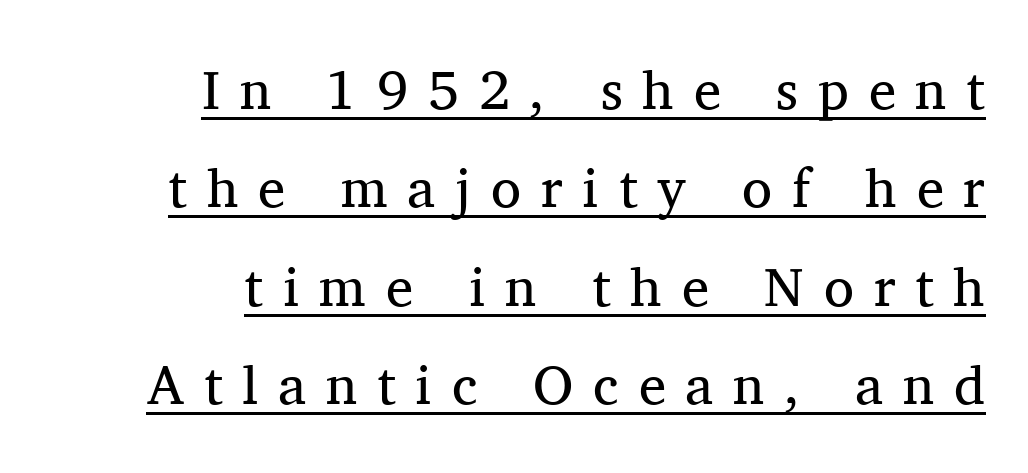
{"serif": "yes", "italic": "no", "bold": "no", "weight": "regular", "width": "normal", "stroke_contrast": "medium", "x_height": "medium", "monospaced": "no", "underline": "yes", "align": "right", "line_spacing_ratio": 1.79, "letter_spacing": "wide", "letter_spacing_em": 0.36, "glyph_px": 55}
